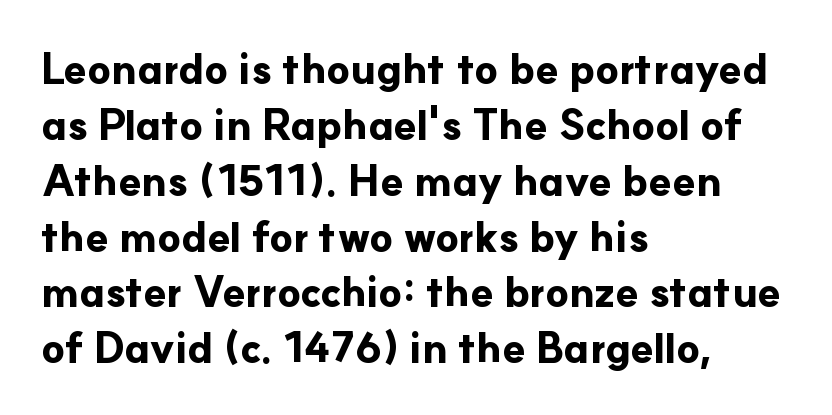
The space beneath each line is pristine and unruled. Are there feet on the stems? There aren't — it's a sans. Posture: straight, roman, zero tilt. You'd pick this weight for a headline — it's a proper bold. The letters advance in unequal steps, a hallmark of proportional type.
